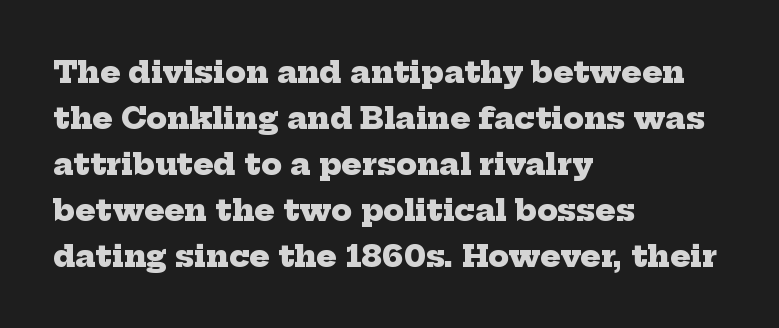
The image shows 30 px heavy serif type; set left-aligned, normal line spacing (1.53x), normal letter spacing, not underlined; low stroke contrast and a medium x-height.
